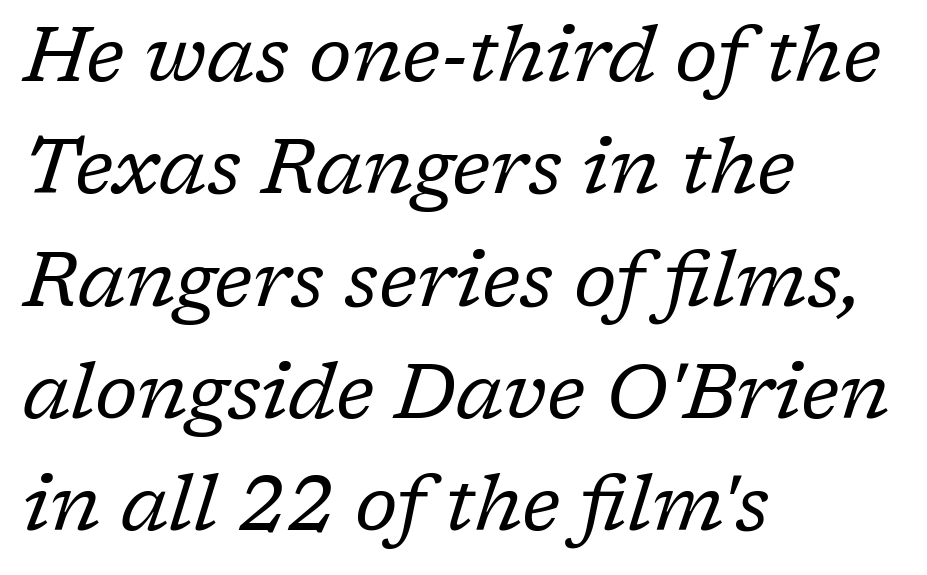
The image shows 78 px regular-weight serif type, italic (leaning right); set left-aligned, normal line spacing (1.44x), normal letter spacing, not underlined; low stroke contrast and a medium x-height.
